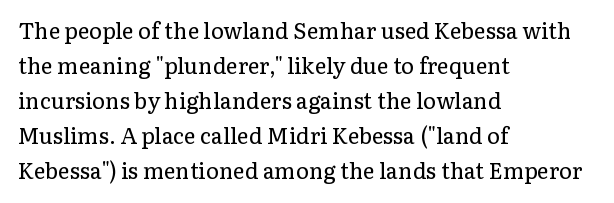
{"italic": "no", "bold": "no", "underline": "no", "align": "left", "line_spacing": "normal", "line_spacing_ratio": 1.59, "letter_spacing": "normal", "letter_spacing_em": 0.0, "glyph_px": 22}
